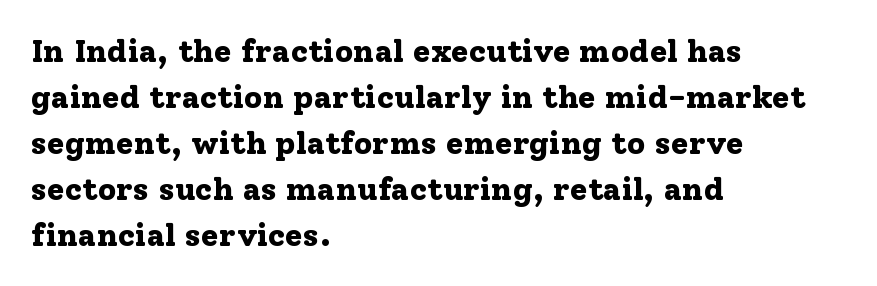
{"serif": "yes", "italic": "no", "bold": "yes", "weight": "bold", "width": "normal", "stroke_contrast": "low", "x_height": "medium", "monospaced": "no", "underline": "no", "align": "left", "line_spacing": "normal", "line_spacing_ratio": 1.44, "letter_spacing": "normal", "letter_spacing_em": 0.0, "glyph_px": 32}
